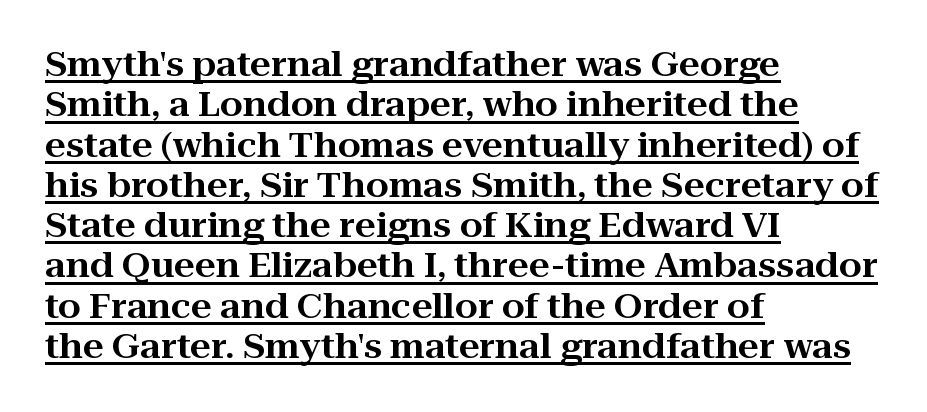
{"serif": "yes", "italic": "no", "width": "wide", "stroke_contrast": "high", "x_height": "medium", "monospaced": "no", "underline": "yes", "align": "left", "line_spacing_ratio": 1.22, "letter_spacing": "normal", "letter_spacing_em": 0.0, "glyph_px": 33}
